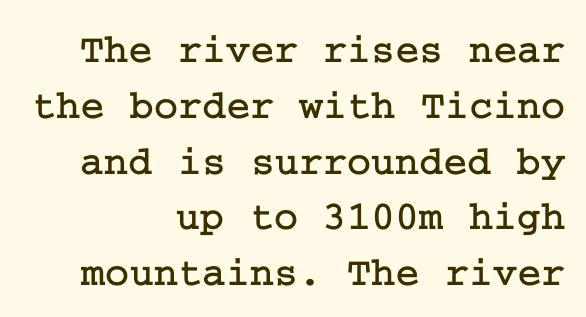
{"serif": "yes", "italic": "no", "width": "normal", "stroke_contrast": "low", "x_height": "medium", "underline": "no", "align": "right", "line_spacing": "normal", "line_spacing_ratio": 1.36, "letter_spacing": "normal", "letter_spacing_em": 0.0, "glyph_px": 41}
